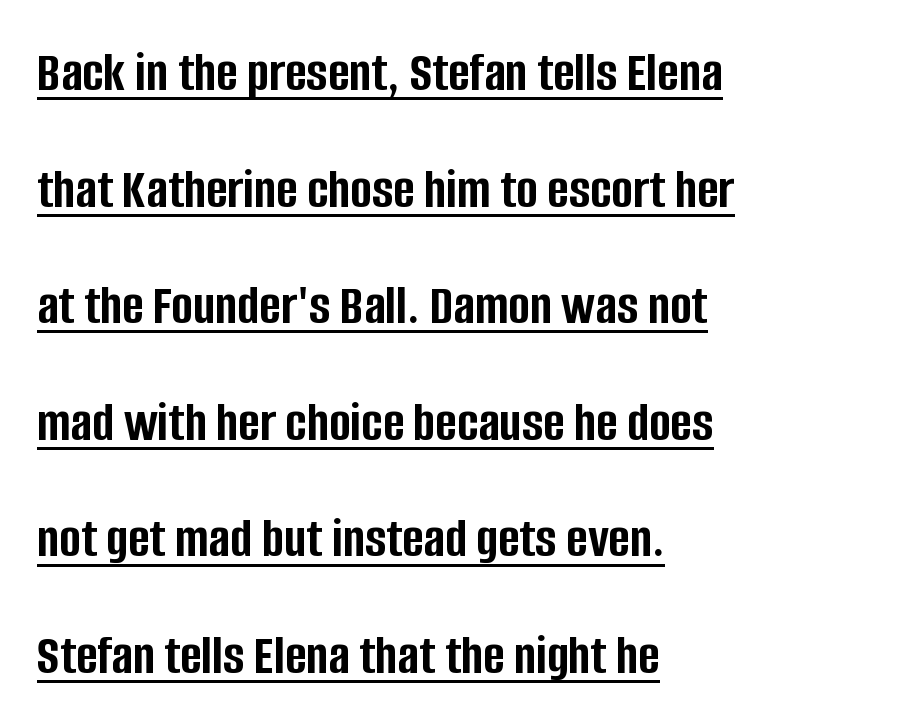
The image shows 58 px semibold, condensed sans-serif type, upright; set left-aligned, loose line spacing (2.01x), normal letter spacing, underlined; low stroke contrast and a large x-height.
